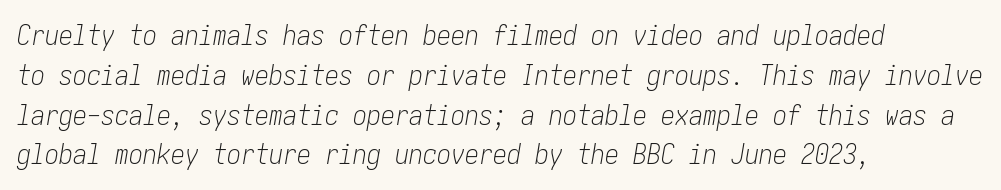
The image shows 28 px light, condensed type, italic (leaning right); set left-aligned, normal line spacing (1.42x), normal letter spacing, not underlined; low stroke contrast and a medium x-height.
